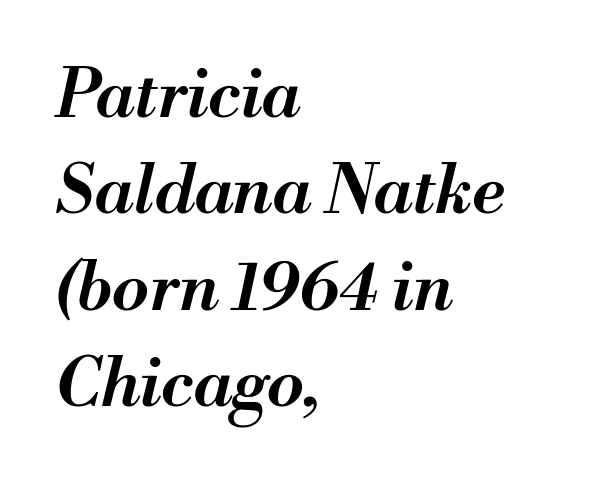
{"italic": "yes", "lean": "right", "slant_degrees": 13, "bold": "semi", "weight": "semibold", "width": "normal", "stroke_contrast": "medium", "x_height": "small", "monospaced": "no", "underline": "no", "align": "left", "line_spacing": "normal", "line_spacing_ratio": 1.44, "letter_spacing": "normal", "letter_spacing_em": 0.0, "glyph_px": 67}
